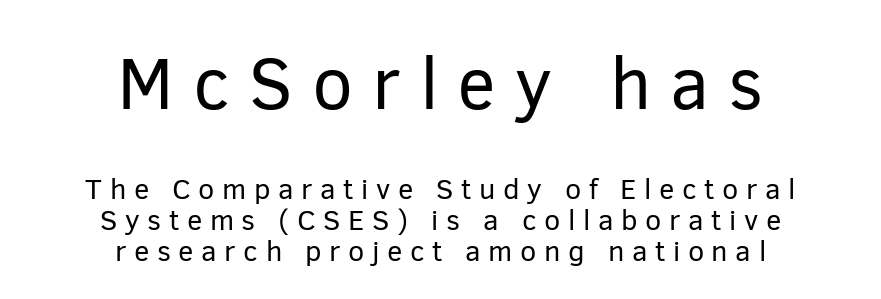
The image shows 73 px regular-weight sans-serif type, upright; set centered, tight line spacing (1.07x), unusually wide letter spacing (+0.26 em), not underlined; the first (top) block is 2.52x larger; low stroke contrast and a medium x-height.
